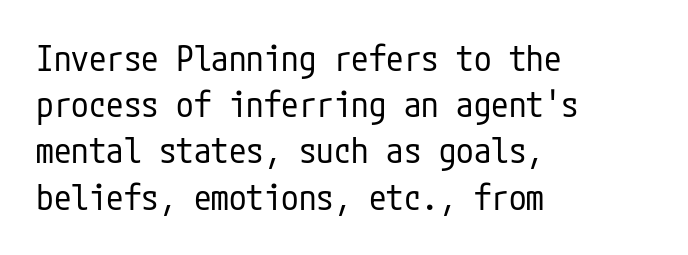
The image shows 35 px regular-weight, condensed sans-serif type, upright; set left-aligned, normal line spacing (1.32x), normal letter spacing, not underlined; low stroke contrast and a medium x-height.
